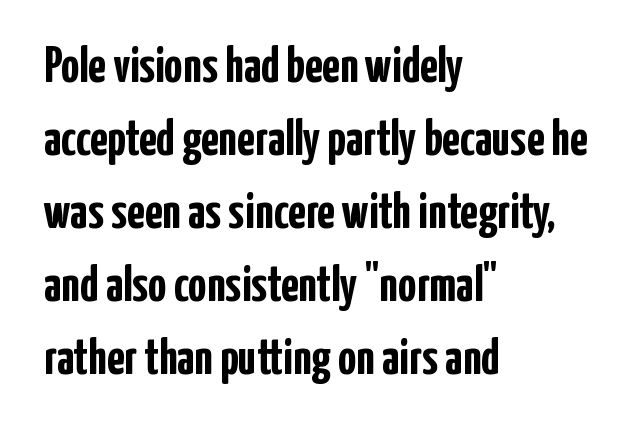
The face used here is proportionally spaced, like ordinary book or web type. Successive baselines arrive at the customary interval. Underlining? Definitely not there. The passage shown is emphatically bold. Nope, no serifs anywhere on these letters. Caption: multi-line text, flush left, ragged right.
